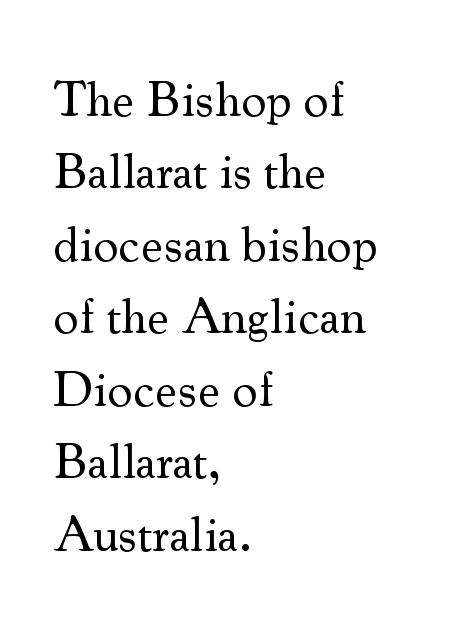
The image shows 50 px regular-weight serif type, upright; set left-aligned, normal line spacing (1.45x), normal letter spacing, not underlined; medium stroke contrast and a small x-height.
